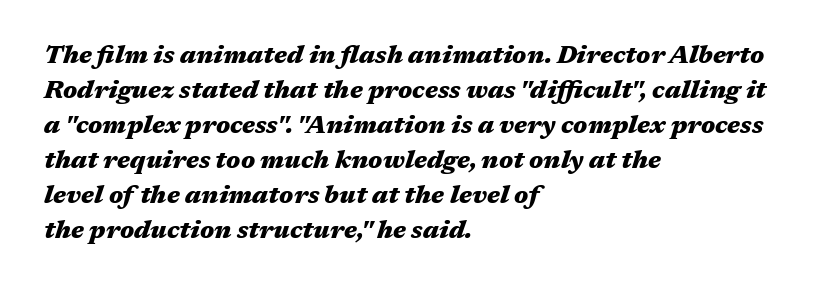
{"italic": "yes", "lean": "right", "slant_degrees": 17, "bold": "yes", "underline": "no", "align": "left", "line_spacing": "normal", "line_spacing_ratio": 1.4, "letter_spacing": "normal", "letter_spacing_em": 0.0, "glyph_px": 25}
